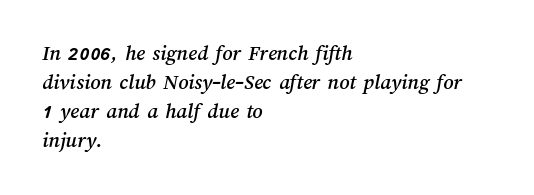
Q: Is the text underlined? A: No.
Q: How is the paragraph aligned? A: Left-aligned.
Q: Is the spacing between letters normal or unusually wide? A: Normal.
Q: Is the spacing between lines tight, normal or loose? A: Normal.
